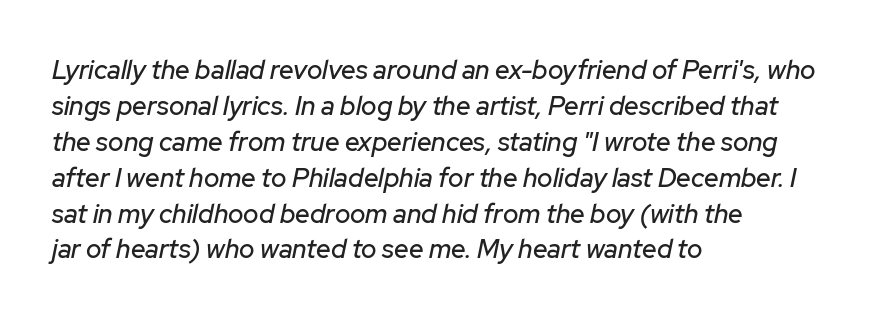
The image shows 26 px text type, italic (leaning right); set left-aligned, normal line spacing (1.38x), normal letter spacing, not underlined.
